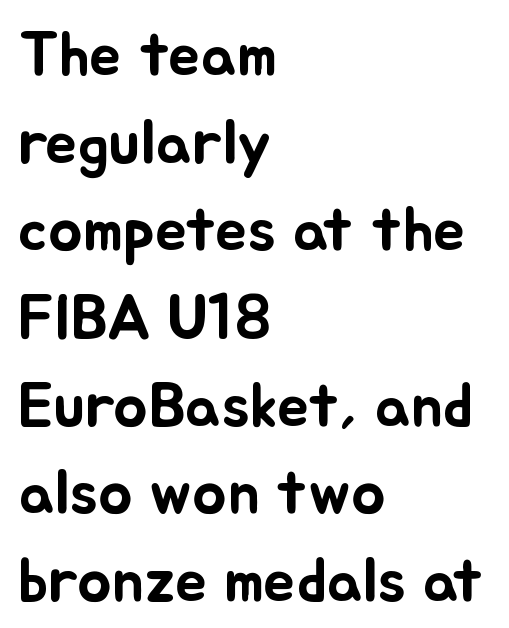
{"italic": "no", "width": "normal", "stroke_contrast": "low", "x_height": "small", "monospaced": "no", "underline": "no", "align": "left", "line_spacing": "normal", "line_spacing_ratio": 1.37, "letter_spacing": "normal", "letter_spacing_em": 0.0, "glyph_px": 64}
